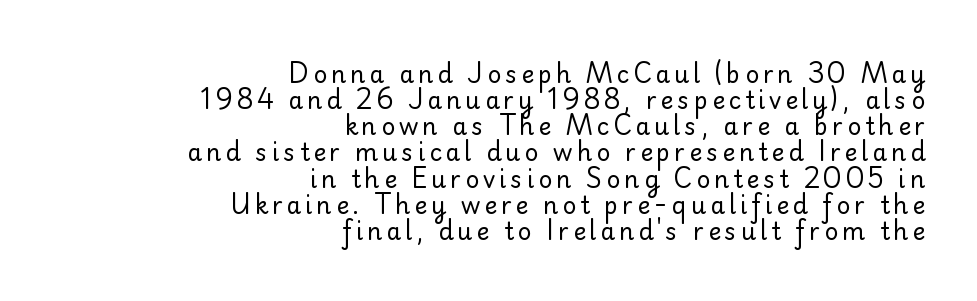
Reading down the column, the eye jumps only a short way to each next line. The strip under each line holds only bare page. Posture: vertical. Nothing heavy about these letters — not bold at all. These lines stack with their right ends in a neat column.
